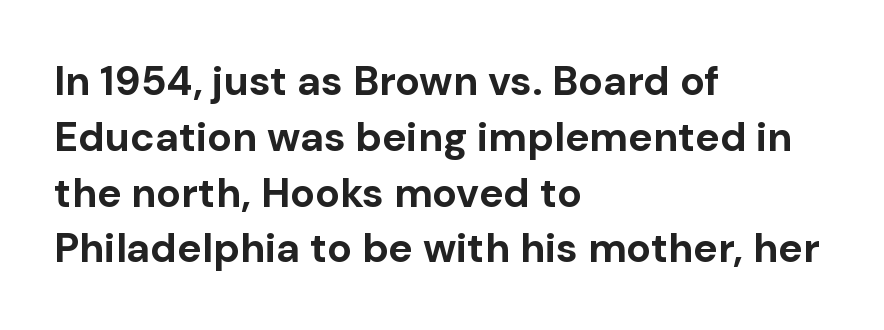
{"serif": "no", "italic": "no", "bold": "yes", "weight": "bold", "width": "normal", "stroke_contrast": "low", "x_height": "medium", "monospaced": "no", "underline": "no", "align": "left", "line_spacing": "normal", "line_spacing_ratio": 1.36, "letter_spacing": "normal", "letter_spacing_em": 0.0, "glyph_px": 41}
